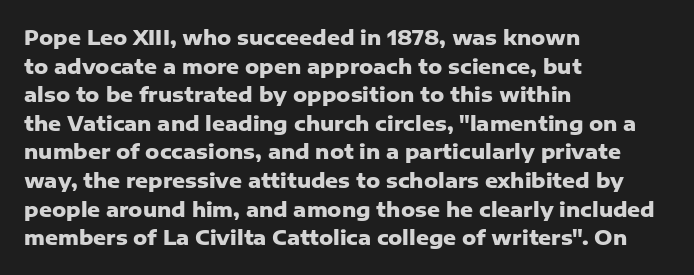
The image shows 20 px bold type, upright; set left-aligned, normal line spacing (1.43x), normal letter spacing, not underlined.
